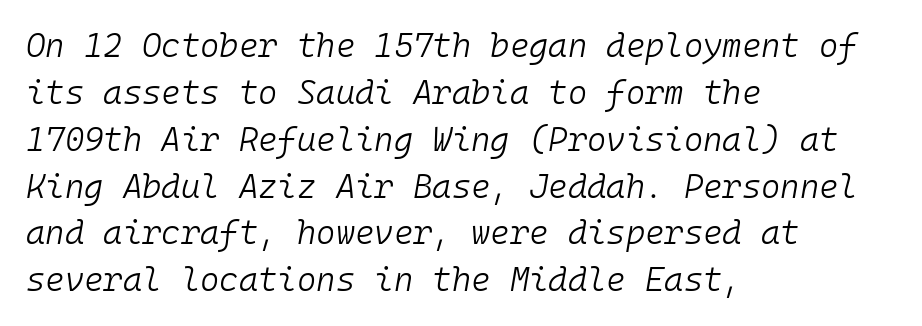
{"italic": "yes", "lean": "right", "slant_degrees": 10, "bold": "no", "weight": "light", "width": "normal", "stroke_contrast": "low", "x_height": "medium", "monospaced": "yes", "underline": "no", "align": "left", "line_spacing": "normal", "line_spacing_ratio": 1.42, "letter_spacing": "normal", "letter_spacing_em": 0.0, "glyph_px": 33}
